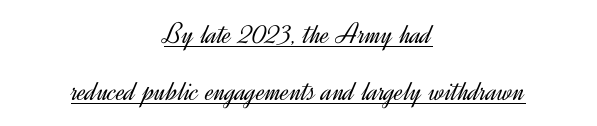
Q: Is the text bold? A: No.
Q: Is the text italic (slanted)? A: Yes.
Q: Is the typeface a serif or a sans-serif typeface? A: Sans-serif.
Q: Is the text underlined? A: Yes.
Q: How is the paragraph aligned? A: Centered.
Q: Is the spacing between letters normal or unusually wide? A: Normal.
Q: Width (condensed, normal, or wide)? A: Normal.
Q: x-height? A: Small.
Q: Monospaced? A: No.
